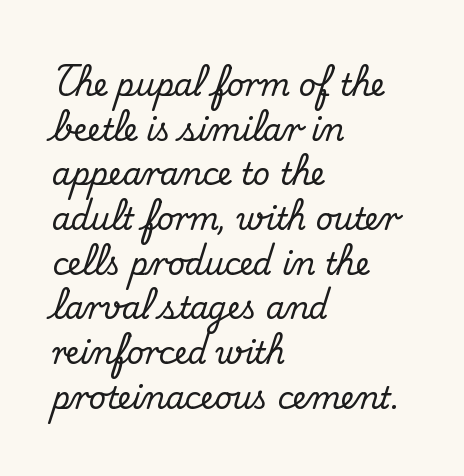
Normally led — the rows are evenly, conventionally spaced. Character widths vary here, with narrow letters taking less room than wide ones. What stands out about the letter spacing? Nothing — it is the standard amount. Underlining? Definitely not there.
